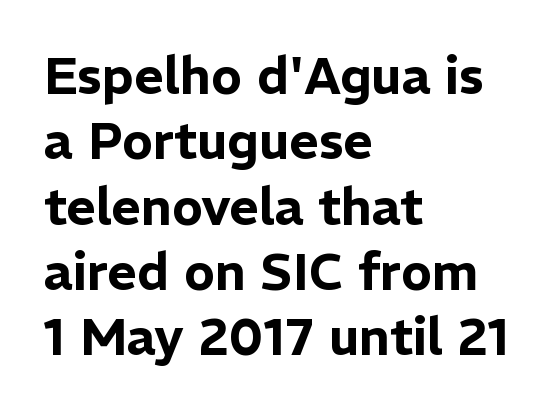
{"serif": "no", "italic": "no", "width": "normal", "stroke_contrast": "low", "x_height": "medium", "monospaced": "no", "underline": "no", "align": "left", "line_spacing": "normal", "line_spacing_ratio": 1.28, "letter_spacing": "normal", "letter_spacing_em": 0.0, "glyph_px": 51}
